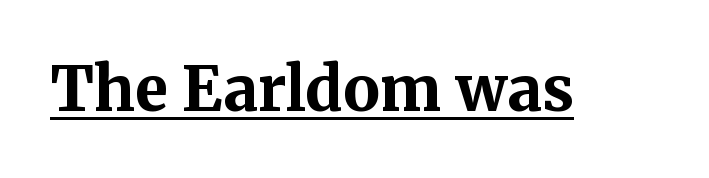
The image shows 61 px bold serif type, upright; set normal letter spacing, underlined; medium stroke contrast and a medium x-height.
